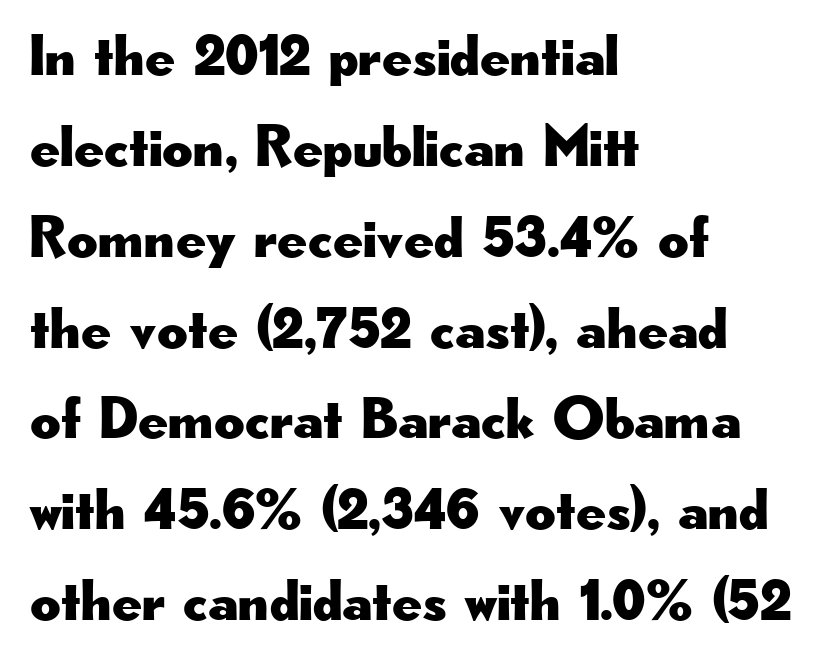
{"serif": "no", "italic": "no", "width": "wide", "stroke_contrast": "low", "x_height": "small", "monospaced": "no", "underline": "no", "align": "left", "line_spacing": "normal", "line_spacing_ratio": 1.54, "letter_spacing": "normal", "letter_spacing_em": 0.0, "glyph_px": 59}
